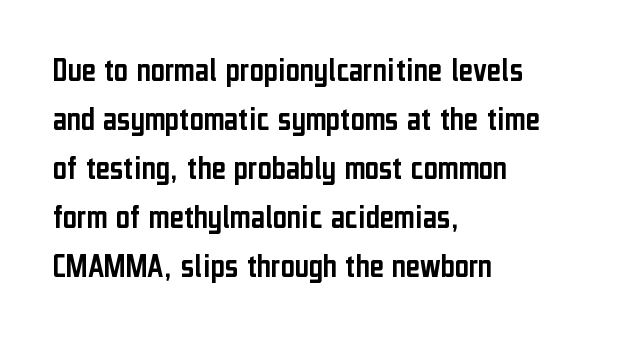
Q: Is the text italic (slanted)? A: No, it is upright.
Q: Is the typeface a serif or a sans-serif typeface? A: Sans-serif.
Q: Is the text underlined? A: No.
Q: How is the paragraph aligned? A: Left-aligned.
Q: Is the spacing between letters normal or unusually wide? A: Normal.
Q: Is the spacing between lines tight, normal or loose? A: Normal.
Q: Width (condensed, normal, or wide)? A: Condensed.
Q: Stroke contrast? A: Low.
Q: x-height? A: Medium.
Q: Monospaced? A: No.
